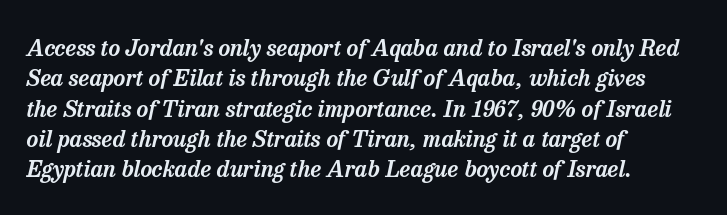
{"italic": "yes", "lean": "right", "slant_degrees": 13, "underline": "no", "align": "left", "line_spacing": "normal", "line_spacing_ratio": 1.32, "letter_spacing": "normal", "letter_spacing_em": 0.0, "glyph_px": 23}
